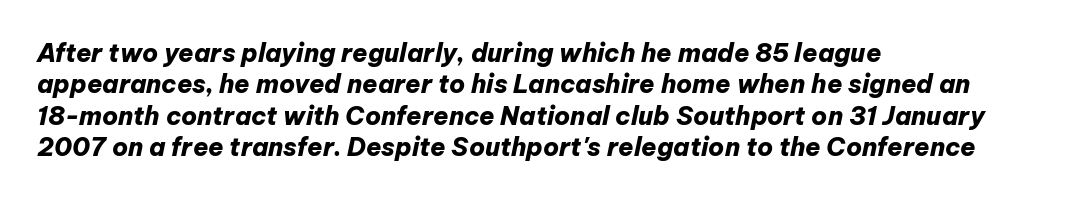
Q: Is the text bold? A: Yes.
Q: Is the text italic (slanted)? A: Yes, it leans right by about 12 degrees.
Q: Is the text underlined? A: No.
Q: How is the paragraph aligned? A: Left-aligned.
Q: Is the spacing between letters normal or unusually wide? A: Normal.
Q: Is the spacing between lines tight, normal or loose? A: Normal.
